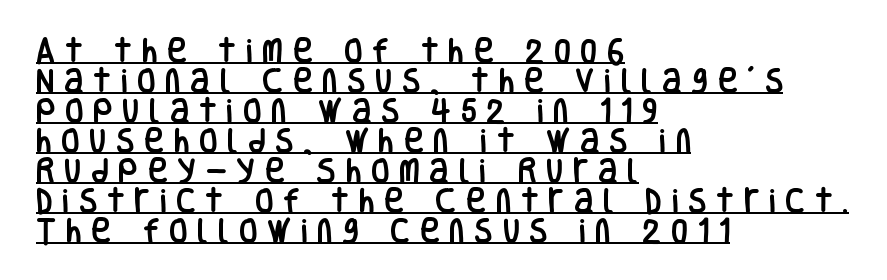
The image shows 27 px text type, upright; set left-aligned, tight line spacing (1.11x), unusually wide letter spacing (+0.36 em), underlined.
